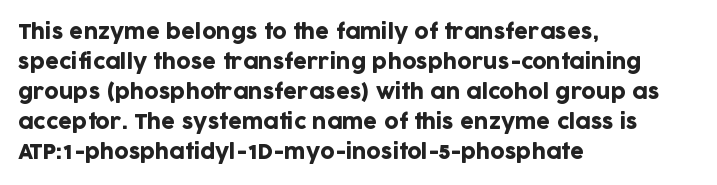
Q: Is the text italic (slanted)? A: No, it is upright.
Q: Is the text underlined? A: No.
Q: How is the paragraph aligned? A: Left-aligned.
Q: Is the spacing between letters normal or unusually wide? A: Normal.
Q: Is the spacing between lines tight, normal or loose? A: Normal.
